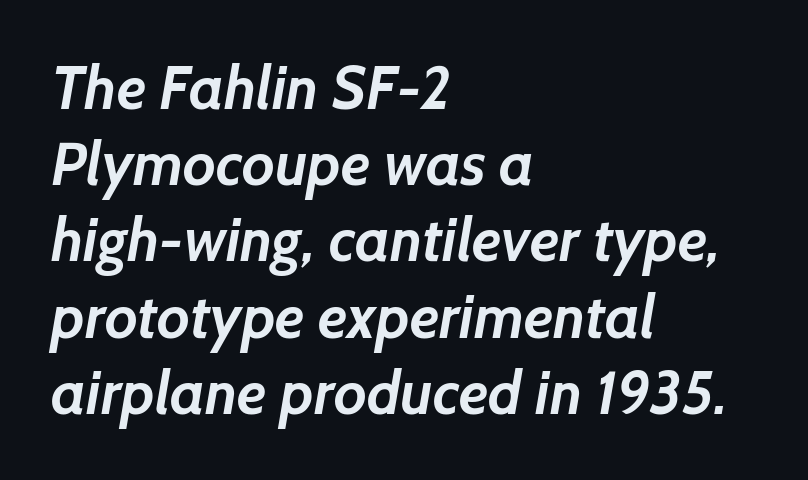
Rows of type keep a routine distance in the vertical direction. Words appear dense and cohesive because spacing is normal. Font category for this specimen: sans-serif. Horizontal alignment here is leftward, the default for most running prose.
